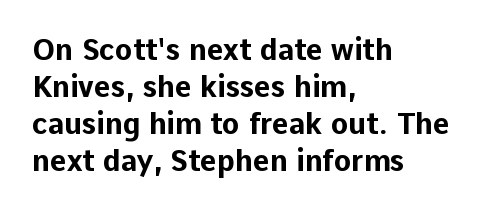
The image shows 29 px bold sans-serif type, upright; set left-aligned, normal line spacing (1.28x), normal letter spacing, not underlined; low stroke contrast and a medium x-height.
